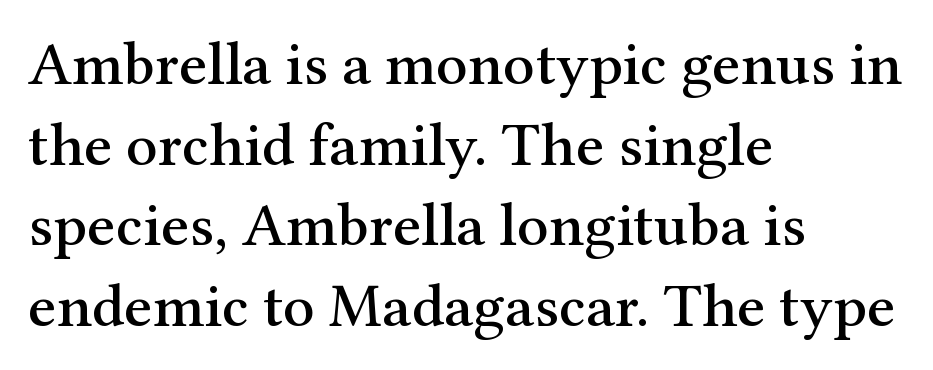
{"serif": "yes", "italic": "no", "width": "normal", "stroke_contrast": "medium", "x_height": "medium", "monospaced": "no", "underline": "no", "align": "left", "line_spacing": "normal", "line_spacing_ratio": 1.3, "letter_spacing": "normal", "letter_spacing_em": 0.0, "glyph_px": 62}
